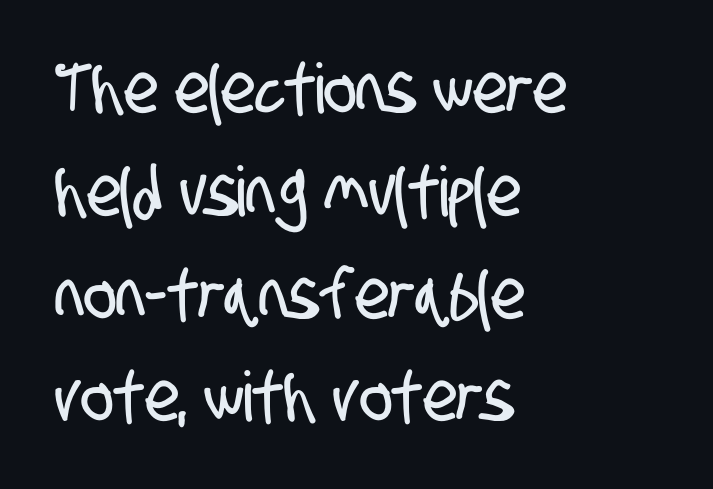
The face used here is a sans, in the tradition of grotesques and geometrics. The face used here is rendered with its standard letterfit. Check under the words: just untouched page. The paragraph shown leans on its left margin.
